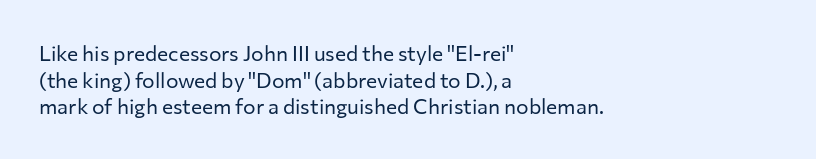
Summary of weight: not heavy and not bold. The vertical gap from one line to the next is medium. The type is set solid horizontally, with unmodified tracking. No italicization has been applied; the sample stays upright. The paragraph shown leans on its left margin. The gap between lines stays unmarked.
